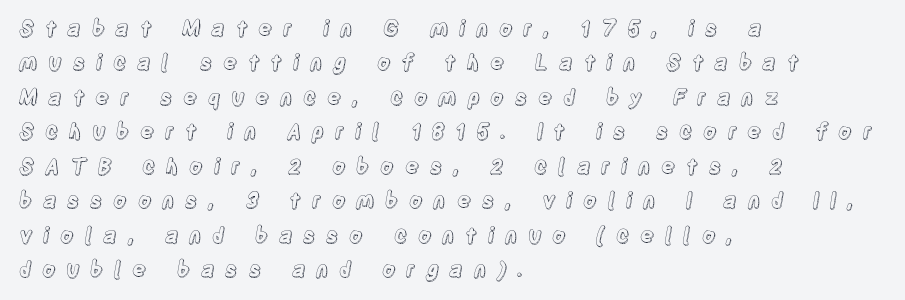
Each row of text sits above clean, open space. Students, observe: this is what conventionally led text looks like. Leftover space on each line is placed entirely after the last word.
